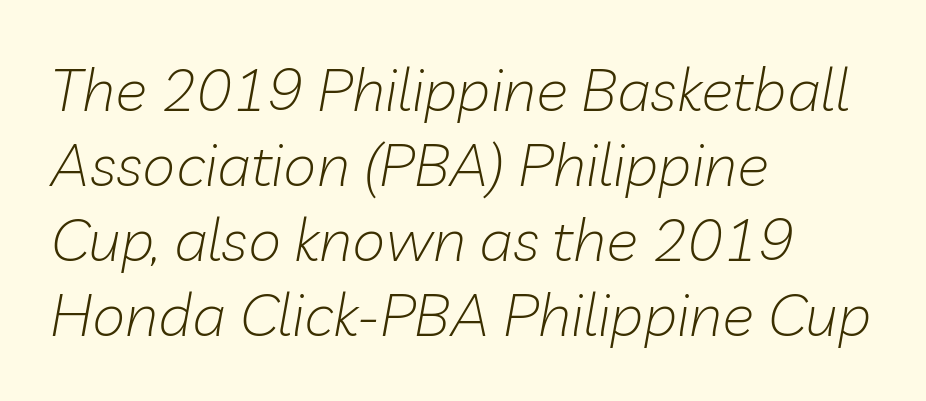
Compared with typical body copy, the letter spacing here is the same. The axis of the letterforms is tilted away from vertical. Descender tails drop into unmarked territory. Reading down the column, the eye jumps a familiar distance to each next line.
